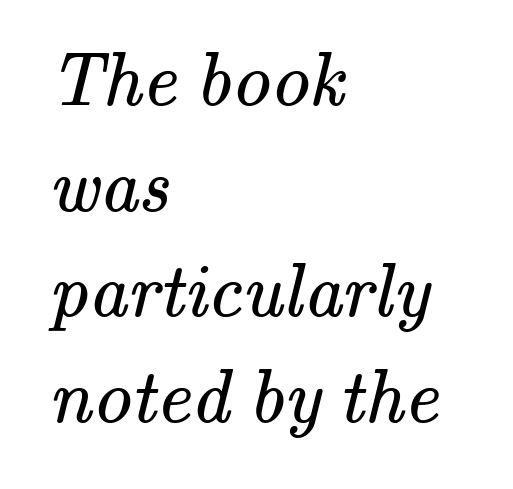
Q: Is the text bold? A: No.
Q: Is the typeface a serif or a sans-serif typeface? A: Serif.
Q: Is the text underlined? A: No.
Q: How is the paragraph aligned? A: Left-aligned.
Q: Is the spacing between letters normal or unusually wide? A: Normal.
Q: Is the spacing between lines tight, normal or loose? A: Normal.
Q: Width (condensed, normal, or wide)? A: Normal.
Q: Stroke contrast? A: Medium.
Q: x-height? A: Small.
Q: Monospaced? A: No.
